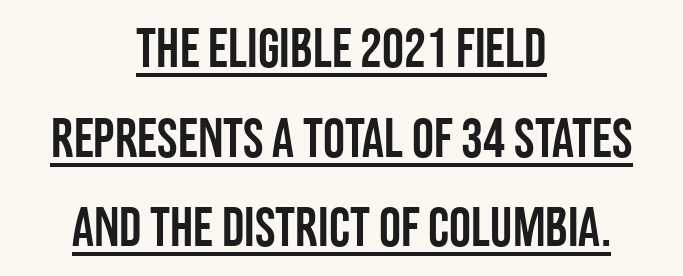
A typesetter would mark this as roman, not italic. Reading down the column, the eye jumps a familiar distance to each next line. Horizontally, the lines are justified to the midpoint only. Do the characters align in a grid? No, the font is proportional. This rendering employs a face without finishing strokes, i.e., a sans-serif.
